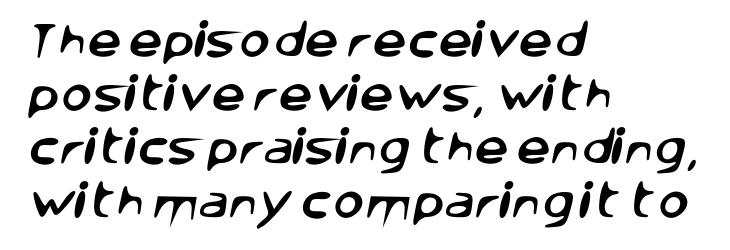
Q: Is the typeface a serif or a sans-serif typeface? A: Sans-serif.
Q: Is the text underlined? A: No.
Q: How is the paragraph aligned? A: Left-aligned.
Q: Is the spacing between letters normal or unusually wide? A: Normal.
Q: Is the spacing between lines tight, normal or loose? A: Normal.
Q: Width (condensed, normal, or wide)? A: Normal.
Q: Stroke contrast? A: Low.
Q: x-height? A: Large.
Q: Monospaced? A: No.
